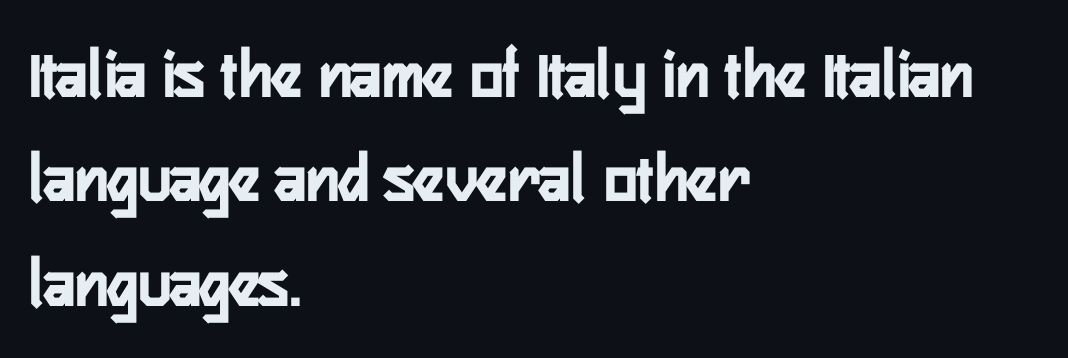
{"serif": "no", "italic": "no", "bold": "yes", "weight": "semibold", "width": "condensed", "stroke_contrast": "low", "x_height": "medium", "monospaced": "no", "underline": "no", "align": "left", "line_spacing": "normal", "line_spacing_ratio": 1.49, "letter_spacing": "normal", "letter_spacing_em": 0.0, "glyph_px": 70}
